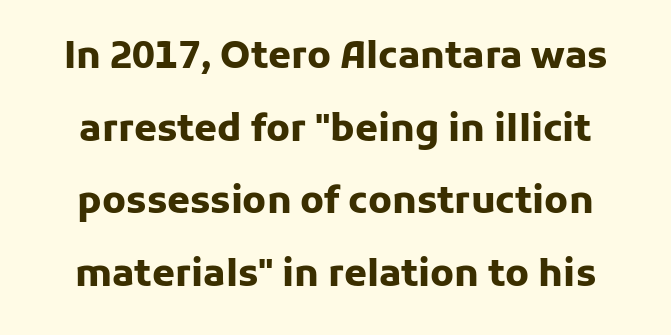
Q: Is the text bold? A: Yes.
Q: Is the text italic (slanted)? A: No, it is upright.
Q: Is the typeface a serif or a sans-serif typeface? A: Sans-serif.
Q: Is the text underlined? A: No.
Q: Is the spacing between letters normal or unusually wide? A: Normal.
Q: Is the spacing between lines tight, normal or loose? A: Loose.
Q: Width (condensed, normal, or wide)? A: Normal.
Q: Stroke contrast? A: Low.
Q: x-height? A: Medium.
Q: Monospaced? A: No.
